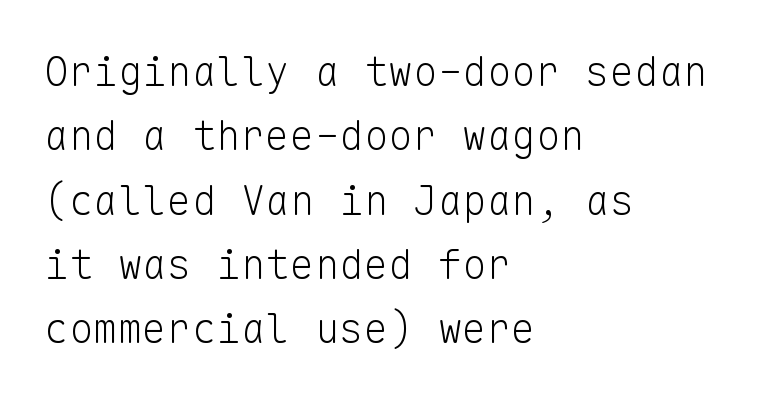
Q: Is the text bold? A: No.
Q: Is the text italic (slanted)? A: No, it is upright.
Q: Is the typeface a serif or a sans-serif typeface? A: Sans-serif.
Q: Is the text underlined? A: No.
Q: How is the paragraph aligned? A: Left-aligned.
Q: Is the spacing between letters normal or unusually wide? A: Normal.
Q: Is the spacing between lines tight, normal or loose? A: Normal.
Q: Width (condensed, normal, or wide)? A: Normal.
Q: Stroke contrast? A: Low.
Q: x-height? A: Medium.
Q: Monospaced? A: Yes.
